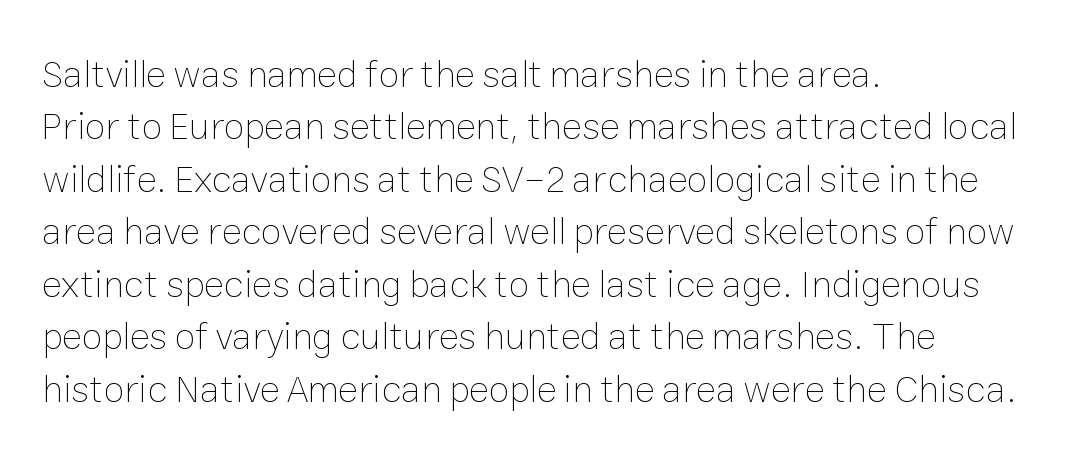
The image shows 38 px thin type, upright; set left-aligned, normal line spacing (1.38x), normal letter spacing, not underlined; low stroke contrast and a medium x-height.
